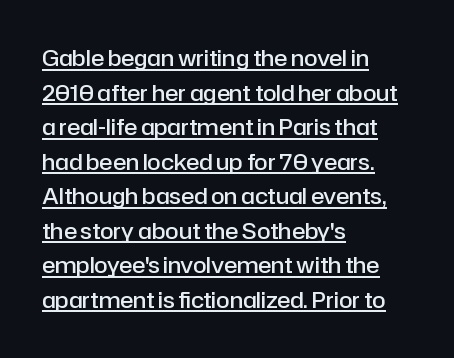
The image shows 22 px text type, upright; set left-aligned, normal line spacing (1.57x), normal letter spacing, underlined.
